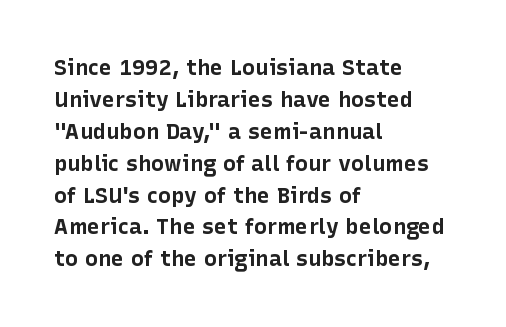
Q: Is the text bold? A: Yes.
Q: Is the text italic (slanted)? A: No, it is upright.
Q: Is the text underlined? A: No.
Q: How is the paragraph aligned? A: Left-aligned.
Q: Is the spacing between letters normal or unusually wide? A: Normal.
Q: Is the spacing between lines tight, normal or loose? A: Normal.
